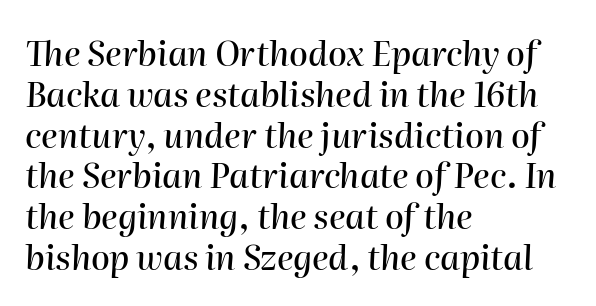
Q: Is the text italic (slanted)? A: Yes, it leans right by about 2 degrees.
Q: Is the text underlined? A: No.
Q: How is the paragraph aligned? A: Left-aligned.
Q: Is the spacing between letters normal or unusually wide? A: Normal.
Q: Width (condensed, normal, or wide)? A: Normal.
Q: Stroke contrast? A: High.
Q: x-height? A: Medium.
Q: Monospaced? A: No.
